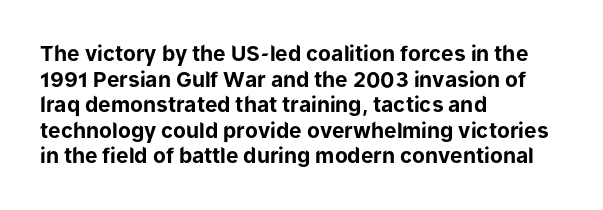
The image shows 21 px bold type, upright; set left-aligned, line spacing 1.22x, normal letter spacing, not underlined.
